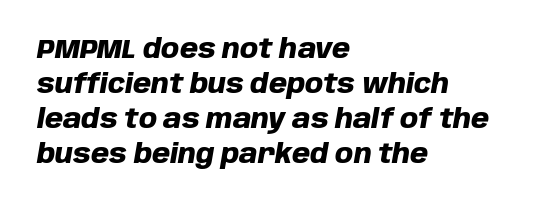
The image shows 26 px bold type, italic (leaning right); set left-aligned, normal line spacing (1.34x), normal letter spacing, not underlined.
